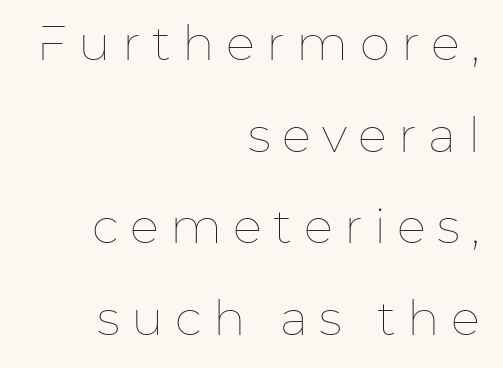
The image shows 49 px thin type, upright; set right-aligned, line spacing 1.87x, unusually wide letter spacing (+0.23 em), not underlined; low stroke contrast and a medium x-height.
